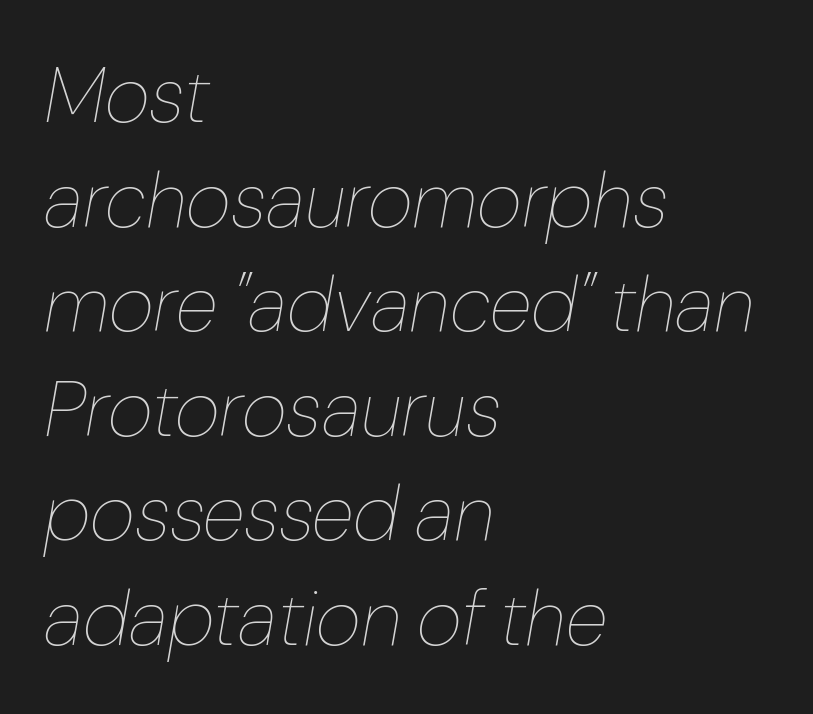
The image shows 78 px thin type, italic (leaning right); set left-aligned, normal line spacing (1.34x), normal letter spacing, not underlined; low stroke contrast and a medium x-height.
